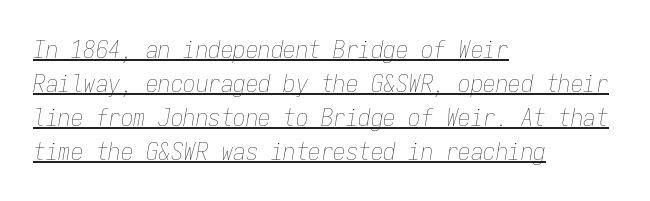
Q: Is the text bold? A: No.
Q: Is the text italic (slanted)? A: Yes, it leans right by about 9 degrees.
Q: Is the text underlined? A: Yes.
Q: How is the paragraph aligned? A: Left-aligned.
Q: Is the spacing between letters normal or unusually wide? A: Normal.
Q: Is the spacing between lines tight, normal or loose? A: Normal.
